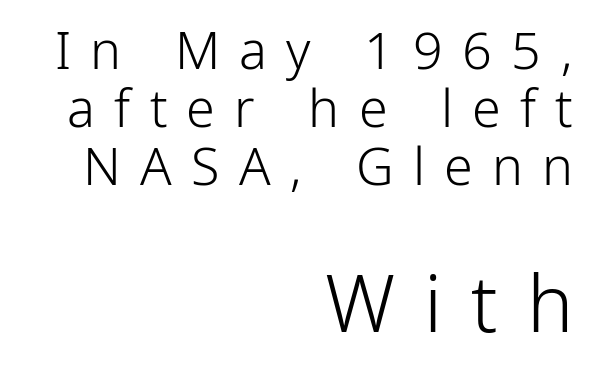
Q: Is the text bold? A: No.
Q: Is the text italic (slanted)? A: No, it is upright.
Q: Is the typeface a serif or a sans-serif typeface? A: Sans-serif.
Q: Is the text underlined? A: No.
Q: How is the paragraph aligned? A: Right-aligned.
Q: Is the spacing between letters normal or unusually wide? A: Unusually wide.
Q: Is the spacing between lines tight, normal or loose? A: Tight.
Q: Which block of text is set in a larger size, the first (top) or the second (bottom)? A: The second (bottom) one.
Q: Width (condensed, normal, or wide)? A: Condensed.
Q: Stroke contrast? A: Low.
Q: x-height? A: Medium.
Q: Monospaced? A: No.
